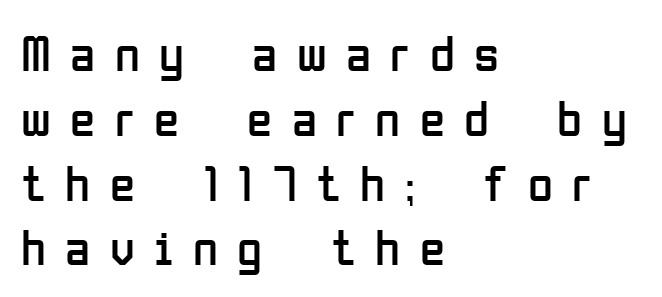
A typesetter would mark this as roman, not italic. These lines are rendered in a variable-pitch font. Evenly set lines give the paragraph a standard silhouette. In CSS terms this would be text-align: left.
